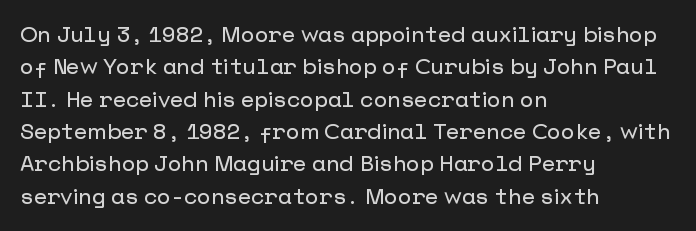
{"italic": "no", "underline": "no", "align": "left", "line_spacing": "normal", "line_spacing_ratio": 1.47, "letter_spacing": "normal", "letter_spacing_em": 0.0, "glyph_px": 22}
